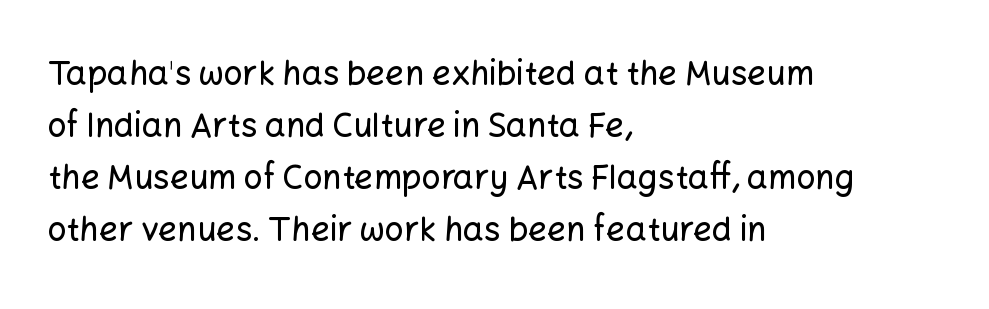
{"serif": "no", "italic": "no", "width": "normal", "stroke_contrast": "low", "x_height": "medium", "monospaced": "no", "underline": "no", "align": "left", "line_spacing": "normal", "line_spacing_ratio": 1.58, "letter_spacing": "normal", "letter_spacing_em": 0.0, "glyph_px": 33}
